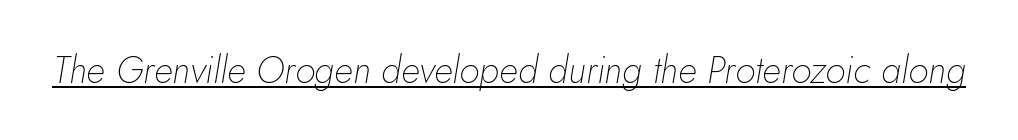
The image shows 37 px thin type, italic (leaning right); set normal letter spacing, underlined; low stroke contrast and a small x-height.
